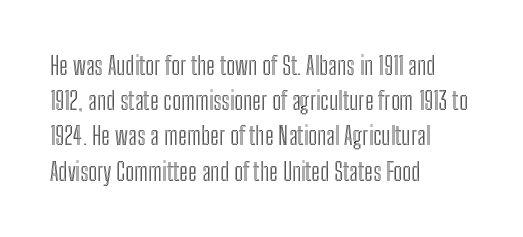
The image shows 25 px text type, upright; set left-aligned, normal line spacing (1.41x), normal letter spacing, not underlined.
